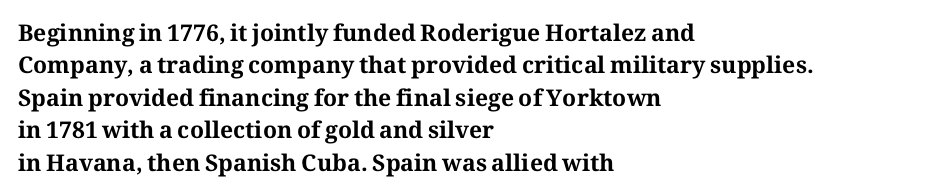
The image shows 23 px bold type, upright; set left-aligned, normal line spacing (1.41x), normal letter spacing, not underlined.
